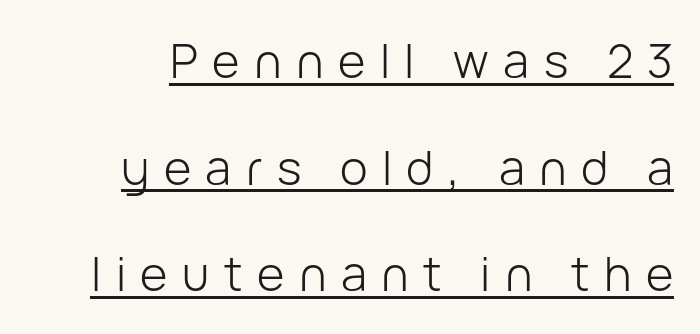
A typographer would call this underscored text. Character widths vary here, with narrow letters taking less room than wide ones. Designer's note — italics off, roman on. Characters follow at a spacing far wider than the type designer built in.
